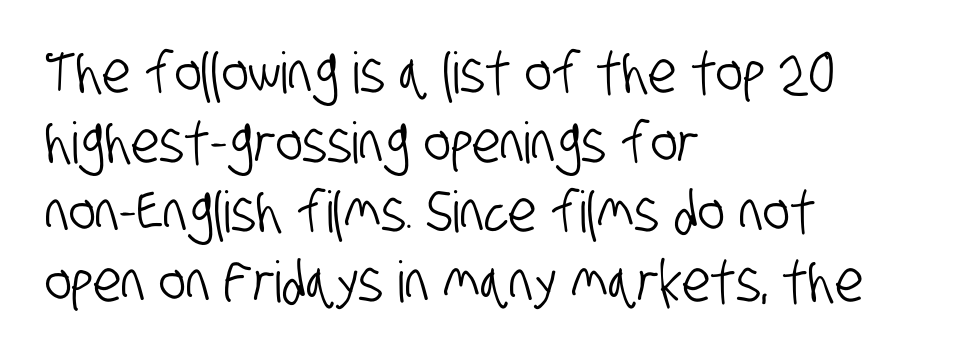
{"serif": "no", "width": "condensed", "stroke_contrast": "low", "x_height": "large", "monospaced": "no", "underline": "no", "align": "left", "line_spacing_ratio": 1.22, "letter_spacing": "normal", "letter_spacing_em": 0.0, "glyph_px": 57}
